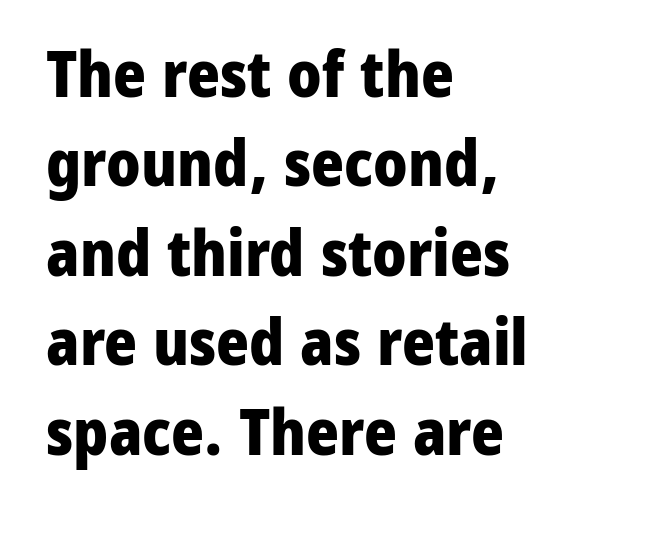
Q: Is the text bold? A: Yes.
Q: Is the text italic (slanted)? A: No, it is upright.
Q: Is the typeface a serif or a sans-serif typeface? A: Sans-serif.
Q: Is the text underlined? A: No.
Q: How is the paragraph aligned? A: Left-aligned.
Q: Is the spacing between letters normal or unusually wide? A: Normal.
Q: Is the spacing between lines tight, normal or loose? A: Normal.
Q: Width (condensed, normal, or wide)? A: Normal.
Q: Stroke contrast? A: Low.
Q: x-height? A: Medium.
Q: Monospaced? A: No.
